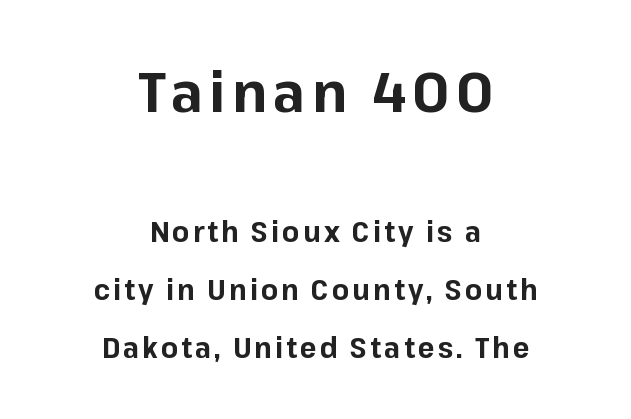
The image shows 56 px bold sans-serif type, upright; set centered, loose line spacing (2.06x), not underlined; the first (top) block is 2.0x larger; low stroke contrast and a medium x-height.
